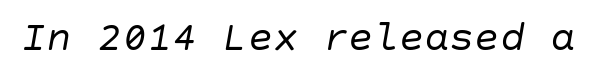
{"italic": "yes", "lean": "right", "slant_degrees": 10, "bold": "no", "weight": "regular", "width": "normal", "stroke_contrast": "low", "x_height": "large", "underline": "no", "letter_spacing": "normal", "letter_spacing_em": 0.0, "glyph_px": 42}
